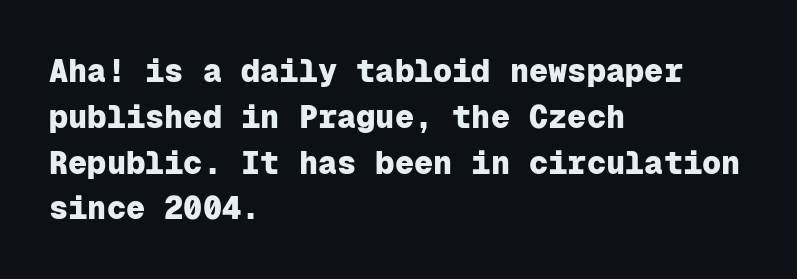
Heavy, bold letterforms. The letters stand straight up with perfectly vertical stems. In CSS terms this would be text-align: left. The letters sit at their default tracking, neither squeezed nor spread. Reading down the column, the eye jumps a familiar distance to each next line.
